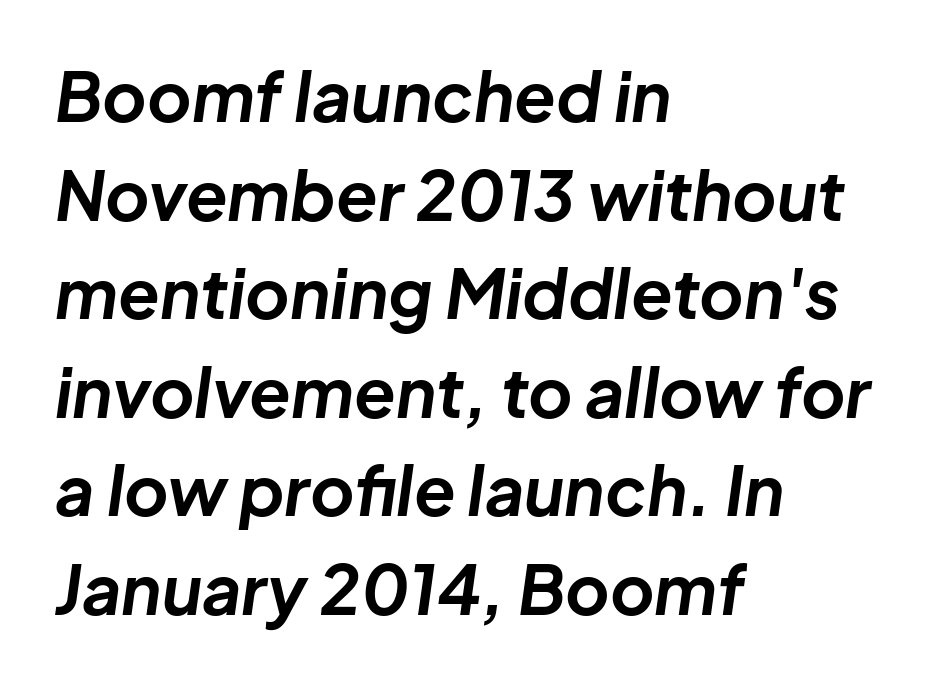
Q: Is the text bold? A: Yes.
Q: Is the text italic (slanted)? A: Yes, it leans right by about 8 degrees.
Q: Is the text underlined? A: No.
Q: How is the paragraph aligned? A: Left-aligned.
Q: Is the spacing between letters normal or unusually wide? A: Normal.
Q: Is the spacing between lines tight, normal or loose? A: Normal.
Q: Width (condensed, normal, or wide)? A: Normal.
Q: Stroke contrast? A: Low.
Q: x-height? A: Medium.
Q: Monospaced? A: No.
